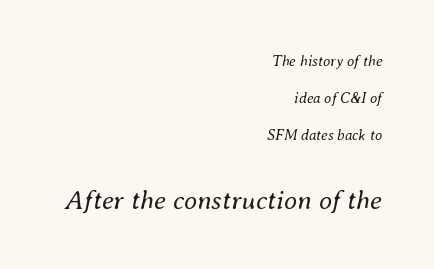
Italic: yes, the glyphs are oblique. You get the small type first, then a jump to larger type. Visually the block forms a straight wall on the right and a jagged coastline on the left. Observe the ordinary spacing: letters are neighbours, not strangers. Nobody drew a line under any word here. A great deal of white space separates one row of letters from the next.
